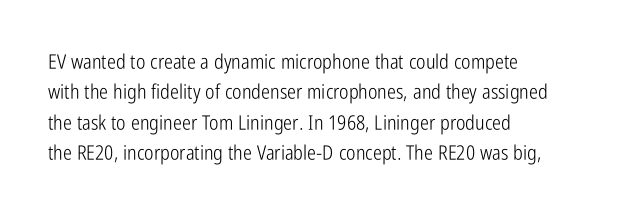
The image shows 20 px text type, upright; set left-aligned, normal line spacing (1.52x), normal letter spacing, not underlined.
